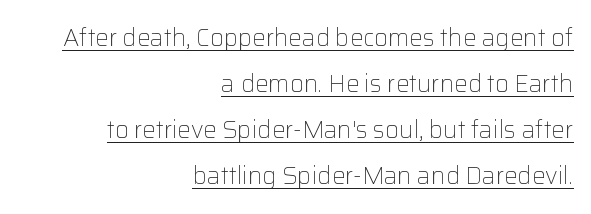
The image shows 24 px text type, upright; set right-aligned, loose line spacing (1.92x), normal letter spacing, underlined.
